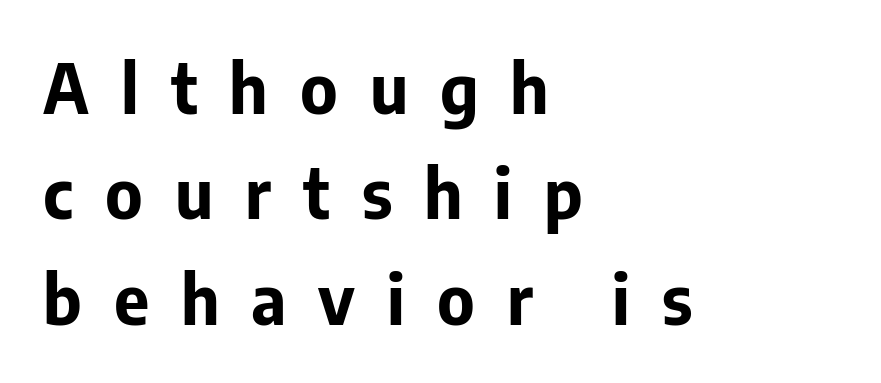
{"serif": "no", "italic": "no", "bold": "yes", "weight": "bold", "width": "normal", "stroke_contrast": "low", "x_height": "medium", "monospaced": "no", "underline": "no", "align": "left", "line_spacing": "normal", "line_spacing_ratio": 1.55, "letter_spacing": "wide", "letter_spacing_em": 0.47, "glyph_px": 68}
